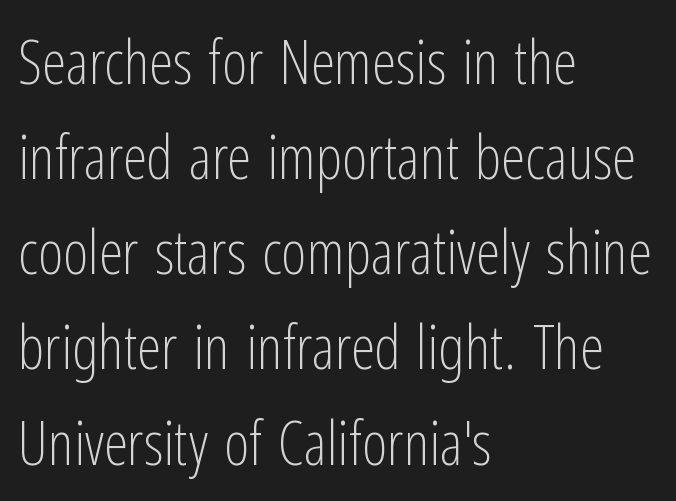
{"serif": "no", "italic": "no", "bold": "no", "weight": "light", "width": "condensed", "stroke_contrast": "low", "x_height": "medium", "monospaced": "no", "underline": "no", "align": "left", "line_spacing": "normal", "line_spacing_ratio": 1.56, "letter_spacing": "normal", "letter_spacing_em": 0.0, "glyph_px": 61}
